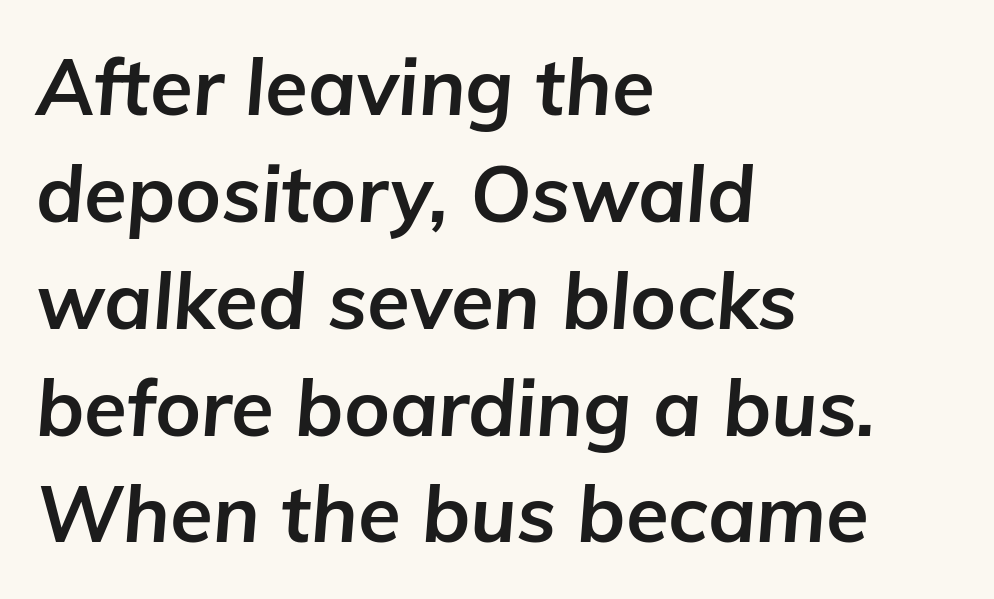
Q: Is the text bold? A: Yes.
Q: Is the text italic (slanted)? A: Yes, it leans right by about 5 degrees.
Q: Is the text underlined? A: No.
Q: How is the paragraph aligned? A: Left-aligned.
Q: Is the spacing between letters normal or unusually wide? A: Normal.
Q: Is the spacing between lines tight, normal or loose? A: Normal.
Q: Width (condensed, normal, or wide)? A: Normal.
Q: Stroke contrast? A: Low.
Q: x-height? A: Medium.
Q: Monospaced? A: No.
